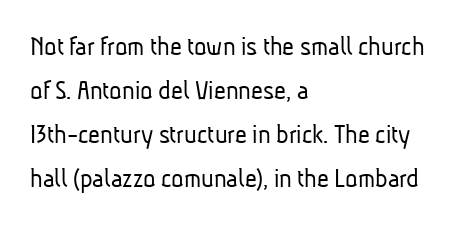
{"serif": "no", "bold": "no", "weight": "light", "width": "condensed", "stroke_contrast": "low", "x_height": "medium", "monospaced": "no", "underline": "no", "align": "left", "line_spacing": "normal", "line_spacing_ratio": 1.52, "letter_spacing": "normal", "letter_spacing_em": 0.0, "glyph_px": 29}
